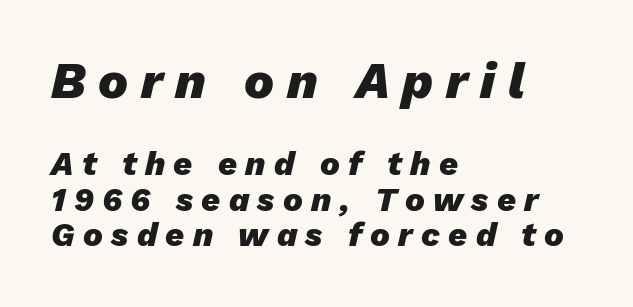
Looks like regular typesetting: each glyph gets only the width it needs. The gap between lines stays unmarked. The setting favours the left margin, as ordinary paragraphs usually do. Successive baselines arrive quickly, one right under another. On the weight axis this lands at bold, roughly 700. What stands out about the letter spacing? Its width — letters are far apart.
